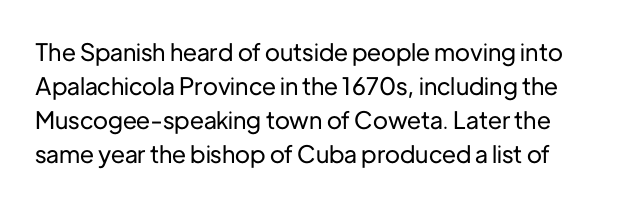
{"italic": "no", "underline": "no", "line_spacing": "normal", "line_spacing_ratio": 1.41, "letter_spacing": "normal", "letter_spacing_em": 0.0, "glyph_px": 24}
